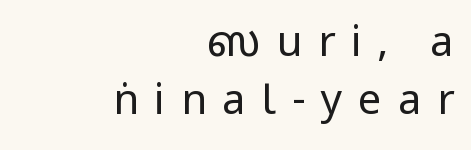
Does the type have serifs? No, each stem ends abruptly. This rendering widens character spacing well past its baseline value. The glyphs are unaccompanied by any horizontal stroke below them. The designer left line spacing at the default. Every stem runs plumb, perpendicular to the baseline.
